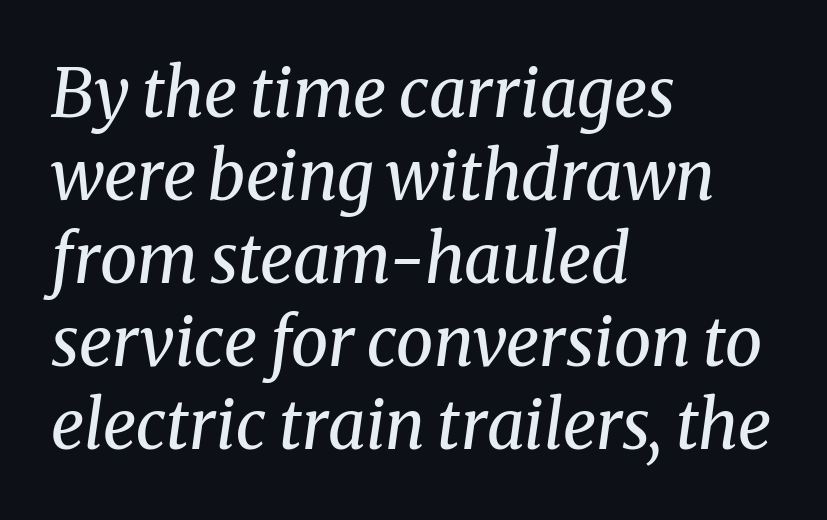
{"serif": "yes", "italic": "yes", "lean": "right", "slant_degrees": 8, "bold": "no", "weight": "regular", "width": "normal", "stroke_contrast": "medium", "x_height": "medium", "monospaced": "no", "underline": "no", "align": "left", "line_spacing_ratio": 1.24, "letter_spacing": "normal", "letter_spacing_em": 0.0, "glyph_px": 67}
